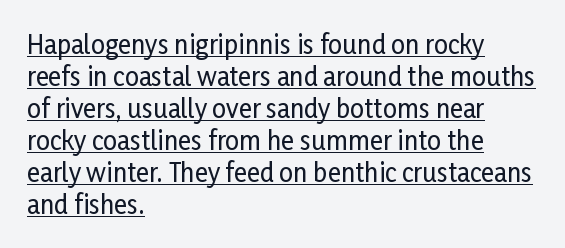
Q: Is the text italic (slanted)? A: No, it is upright.
Q: Is the text underlined? A: Yes.
Q: How is the paragraph aligned? A: Left-aligned.
Q: Is the spacing between letters normal or unusually wide? A: Normal.
Q: Is the spacing between lines tight, normal or loose? A: Normal.
